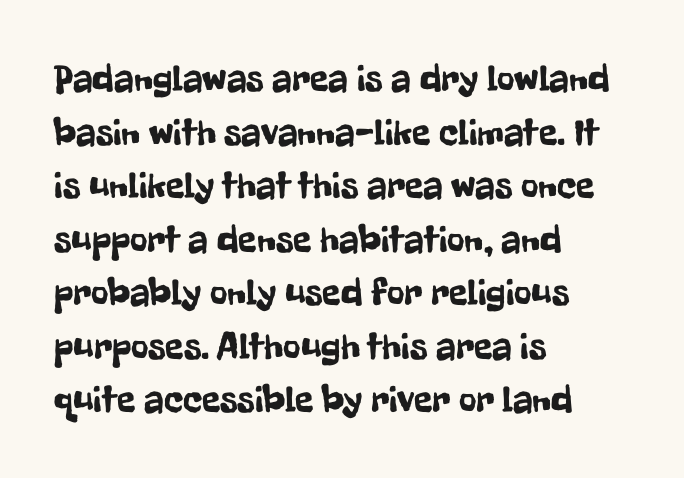
{"serif": "no", "italic": "no", "width": "condensed", "stroke_contrast": "low", "x_height": "medium", "monospaced": "no", "underline": "no", "align": "left", "line_spacing": "normal", "line_spacing_ratio": 1.41, "letter_spacing": "normal", "letter_spacing_em": 0.0, "glyph_px": 38}
